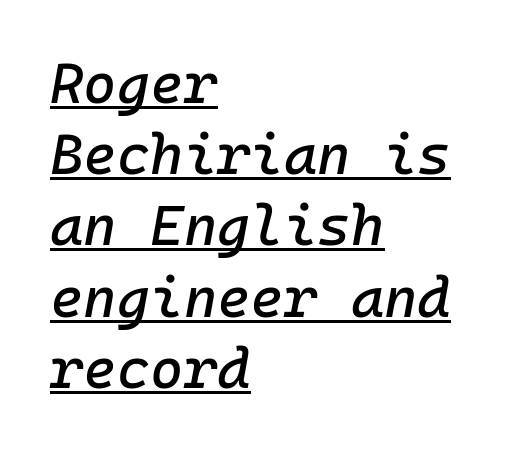
This sample uses plain, unmodified letter spacing. Posture: slanted. The paragraph has a hard left edge and a soft right edge. This is underlined copy, the kind a proofreader might mark for attention.
